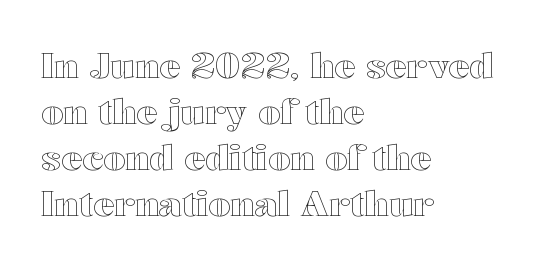
Q: Is the text italic (slanted)? A: No, it is upright.
Q: Is the text underlined? A: No.
Q: How is the paragraph aligned? A: Left-aligned.
Q: Is the spacing between letters normal or unusually wide? A: Normal.
Q: Is the spacing between lines tight, normal or loose? A: Normal.
Q: Width (condensed, normal, or wide)? A: Wide.
Q: x-height? A: Medium.
Q: Monospaced? A: No.
